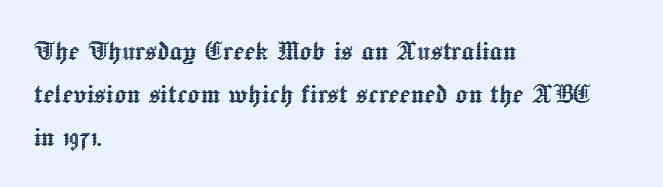
Between one letter and the next there's only the usual sliver of space. The passage shown stacks its lines at a standard gap. No word sits above an underline. The setting favours the left margin, as ordinary paragraphs usually do.
